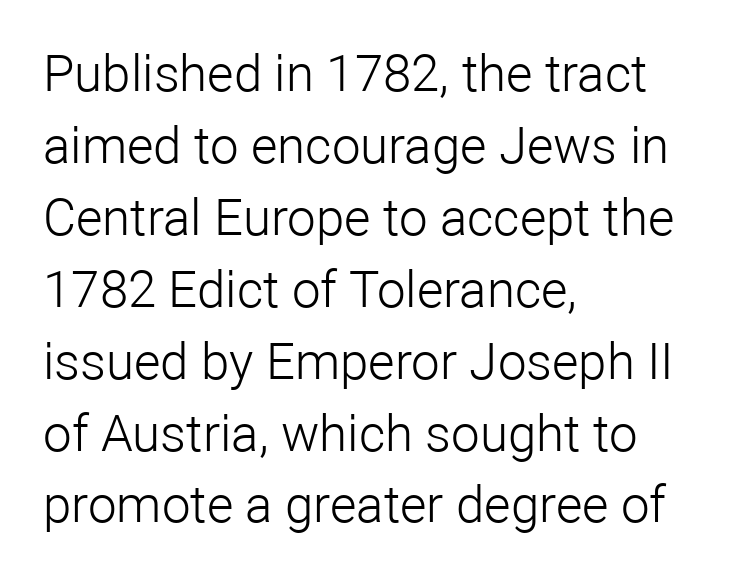
{"serif": "no", "italic": "no", "bold": "no", "weight": "light", "width": "normal", "stroke_contrast": "low", "x_height": "medium", "monospaced": "no", "underline": "no", "align": "left", "line_spacing": "normal", "line_spacing_ratio": 1.41, "letter_spacing": "normal", "letter_spacing_em": 0.0, "glyph_px": 51}
